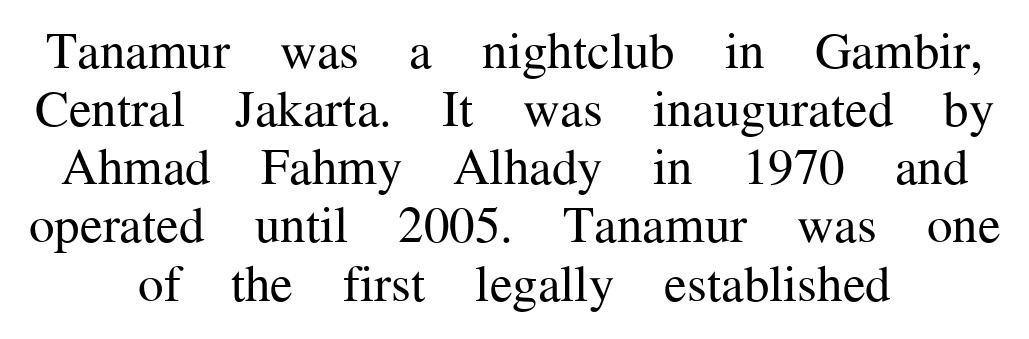
The image shows 51 px regular-weight serif type, upright; set centered, tight line spacing (1.14x), normal letter spacing, not underlined; medium stroke contrast and a medium x-height.
